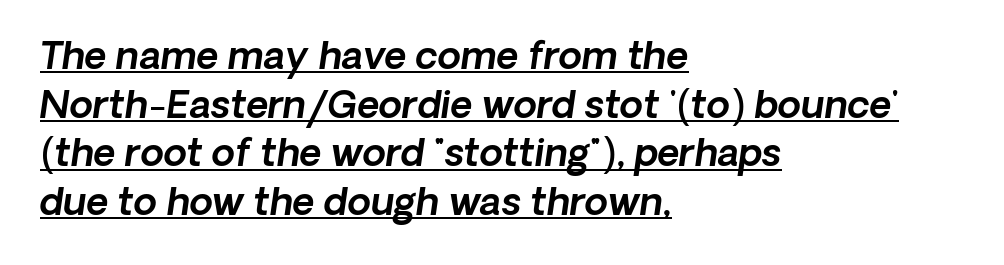
The image shows 38 px text type, italic (leaning right); set left-aligned, normal line spacing (1.28x), normal letter spacing, underlined; a medium x-height.
